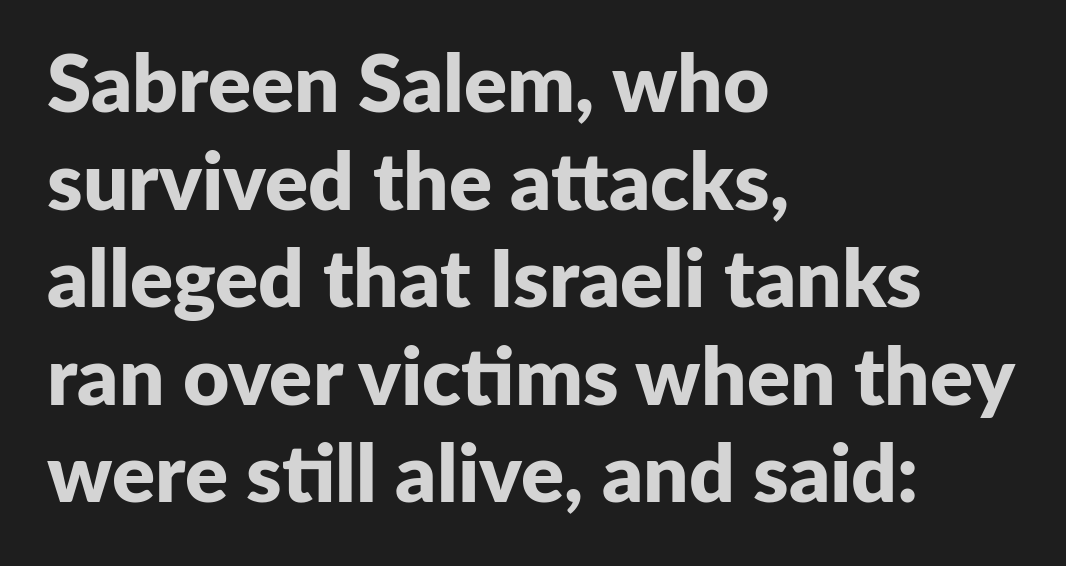
The image shows 80 px bold sans-serif type, upright; set left-aligned, line spacing 1.22x, normal letter spacing, not underlined; low stroke contrast and a medium x-height.
